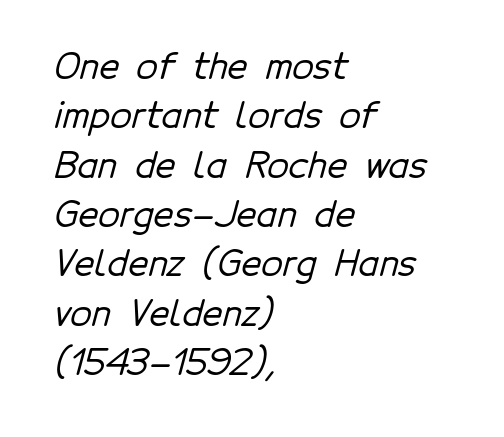
The image shows 35 px sans-serif type; set left-aligned, normal line spacing (1.41x), normal letter spacing, not underlined; low stroke contrast and a medium x-height.
